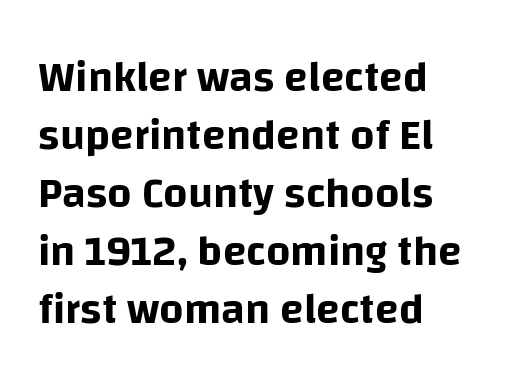
Italic? Not at all — the glyphs are vertical. The passage shown is typed in a proportional face where columns would drift. Visually the block forms a straight wall on the left and a jagged coastline on the right. Each letter's strokes conclude bluntly, with no projecting serifs.
